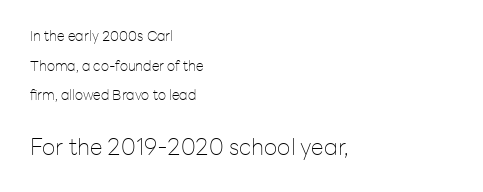
{"italic": "no", "bold": "no", "underline": "no", "align": "left", "line_spacing": "loose", "line_spacing_ratio": 2.11, "letter_spacing": "normal", "letter_spacing_em": 0.0, "larger_block": "second", "size_ratio": 1.64, "glyph_px": 23}
